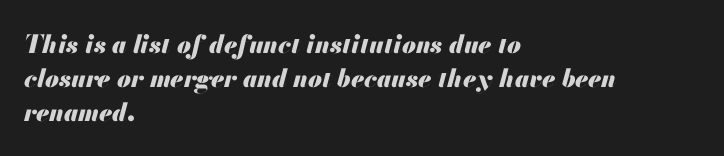
The space beneath each line is pristine and unruled. Each new line begins a customary step beneath the previous one. A typesetter would call this zero additional tracking. Yep, that's italic — everything's leaning. Typesetter's note: full bold, strokes at maximum text heaviness. The lines in this sample share a left origin and differ only in where they stop.
